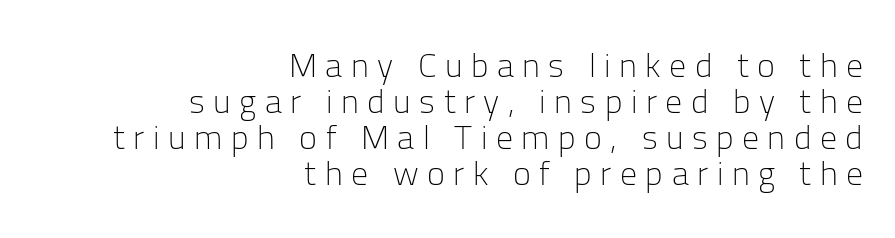
The image shows 34 px light sans-serif type, upright; set right-aligned, tight line spacing (1.06x), unusually wide letter spacing (+0.25 em), not underlined; low stroke contrast and a medium x-height.
